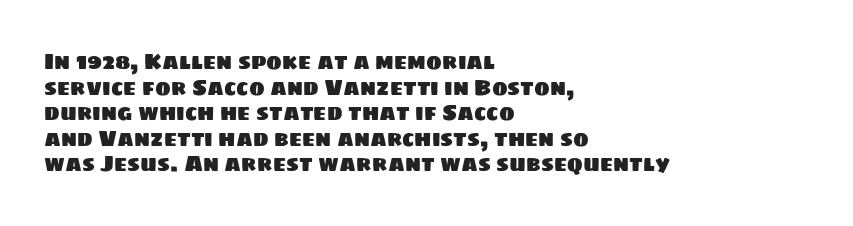
Horizontal alignment here is leftward, the default for most running prose. Words appear dense and cohesive because spacing is normal. Lines of text with bare space underneath.
